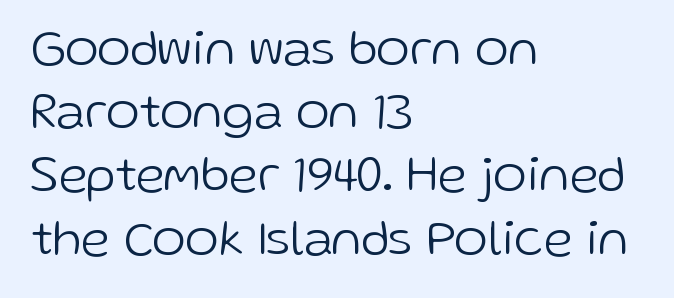
Is this a fixed-width face? No — the glyphs have proportional, varying widths. Serif or sans? Sans — the stroke terminals are bare. Every row of glyphs begins at an identical x-position on the left. The characters are drawn with everyday or finer stroke widths.
